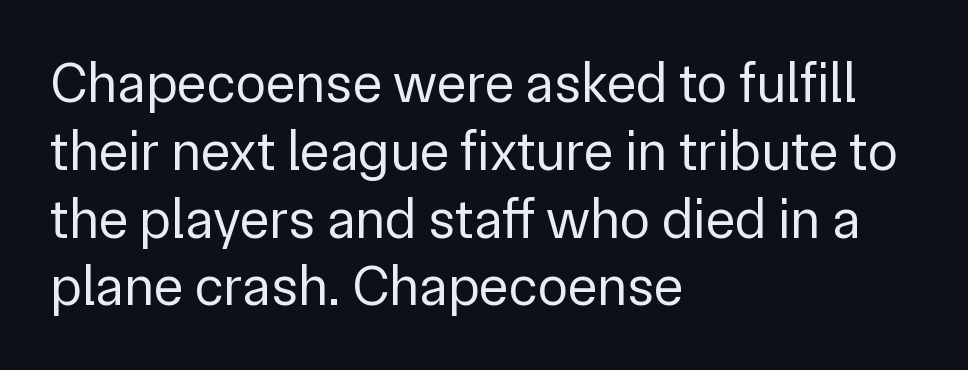
{"serif": "no", "italic": "no", "bold": "no", "weight": "regular", "width": "normal", "stroke_contrast": "low", "x_height": "medium", "monospaced": "no", "underline": "no", "align": "left", "line_spacing_ratio": 1.21, "letter_spacing": "normal", "letter_spacing_em": 0.0, "glyph_px": 56}
